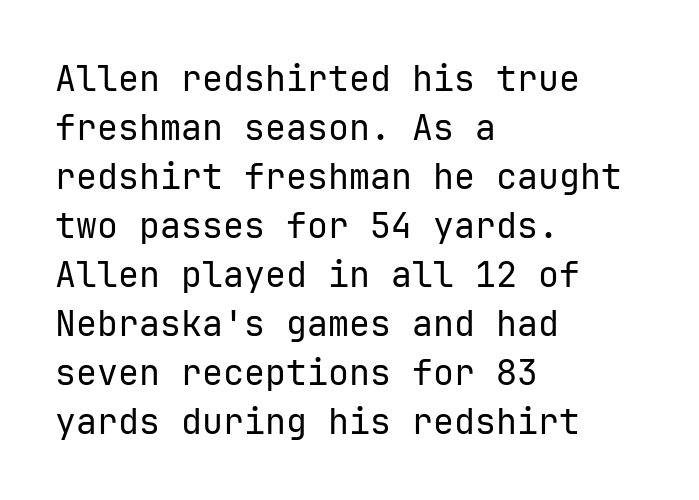
Every character here occupies the same horizontal width, giving the sample a typewriter-like rhythm. Posture: vertical. Regular leading. The ragged edge is on the right, which tells us the setting is flush left. This reads as an unemphasized weight, regular at the heaviest.
